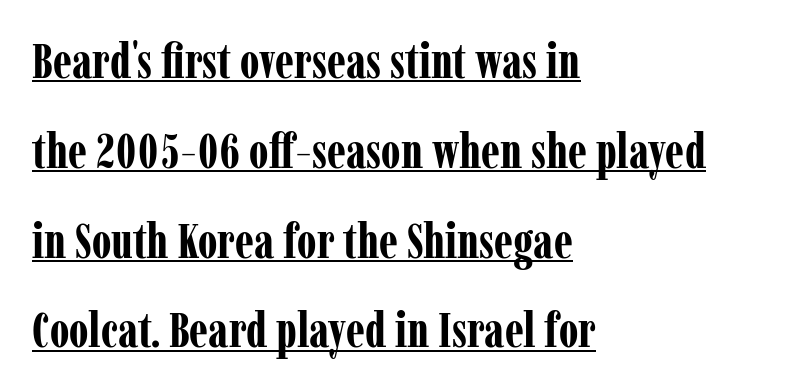
{"serif": "yes", "italic": "no", "bold": "yes", "weight": "bold", "width": "condensed", "stroke_contrast": "low", "x_height": "medium", "monospaced": "no", "underline": "yes", "align": "left", "line_spacing_ratio": 1.87, "letter_spacing": "normal", "letter_spacing_em": 0.0, "glyph_px": 48}
